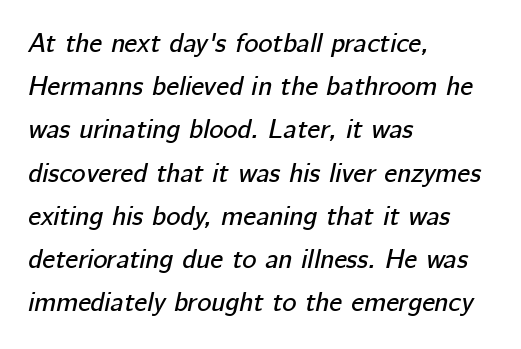
Q: Is the text italic (slanted)? A: Yes, it leans right by about 12 degrees.
Q: Is the text underlined? A: No.
Q: How is the paragraph aligned? A: Left-aligned.
Q: Is the spacing between letters normal or unusually wide? A: Normal.
Q: Is the spacing between lines tight, normal or loose? A: Normal.
